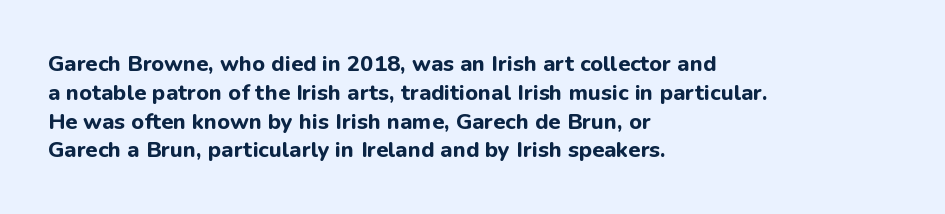
Q: Is the text bold? A: Yes.
Q: Is the text italic (slanted)? A: No, it is upright.
Q: Is the text underlined? A: No.
Q: How is the paragraph aligned? A: Left-aligned.
Q: Is the spacing between letters normal or unusually wide? A: Normal.
Q: Is the spacing between lines tight, normal or loose? A: Normal.
